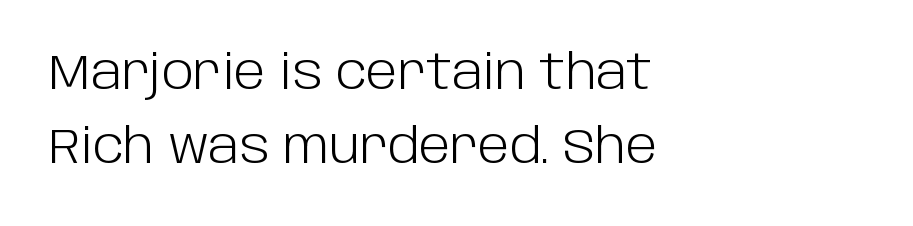
{"serif": "no", "italic": "no", "bold": "no", "weight": "light", "width": "normal", "stroke_contrast": "low", "x_height": "large", "monospaced": "no", "underline": "no", "align": "left", "line_spacing": "normal", "line_spacing_ratio": 1.55, "letter_spacing": "normal", "letter_spacing_em": 0.0, "glyph_px": 48}
